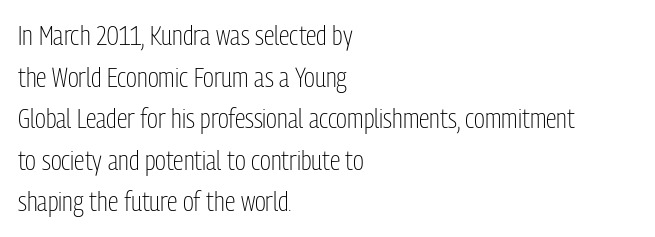
{"italic": "no", "bold": "no", "underline": "no", "align": "left", "line_spacing": "normal", "line_spacing_ratio": 1.54, "letter_spacing": "normal", "letter_spacing_em": 0.0, "glyph_px": 27}
